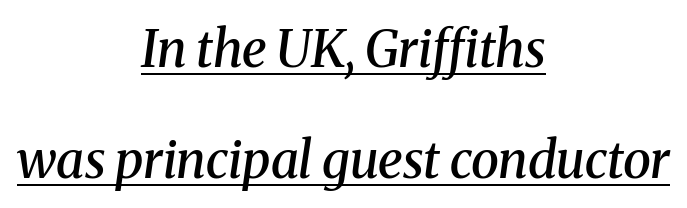
The rendering uses natural spacing where letterforms have individual widths. The rendering uses the underline text-decoration. A typesetter would call this zero additional tracking. Both edges are ragged and mirror each other, which tells us the setting is centered. Baseline-to-baseline distance is far greater than the letter height.
